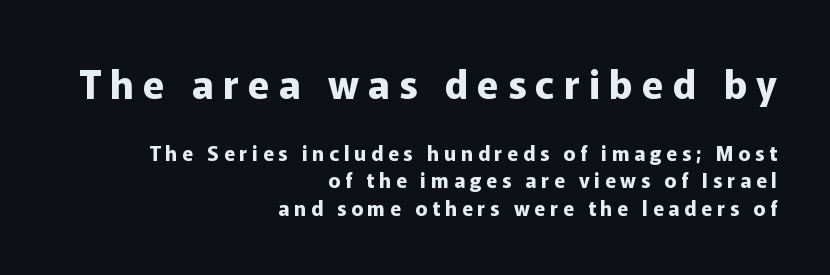
Q: Is the text bold? A: Yes.
Q: Is the text italic (slanted)? A: No, it is upright.
Q: Is the typeface a serif or a sans-serif typeface? A: Sans-serif.
Q: Is the text underlined? A: No.
Q: How is the paragraph aligned? A: Right-aligned.
Q: Is the spacing between letters normal or unusually wide? A: Unusually wide.
Q: Is the spacing between lines tight, normal or loose? A: Normal.
Q: Which block of text is set in a larger size, the first (top) or the second (bottom)? A: The first (top) one.
Q: Width (condensed, normal, or wide)? A: Normal.
Q: Stroke contrast? A: Low.
Q: x-height? A: Medium.
Q: Monospaced? A: No.
